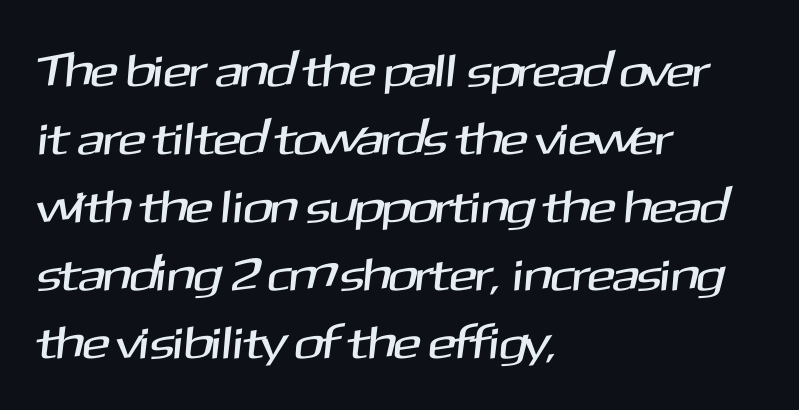
The gap between lines stays unmarked. The font family rendered here belongs to the sans-serif group. The space between consecutive lines is moderate. Observe the ordinary spacing: letters are neighbours, not strangers. These lines are rendered in a variable-pitch font. The passage is arranged the way most books set body copy — flush left.
